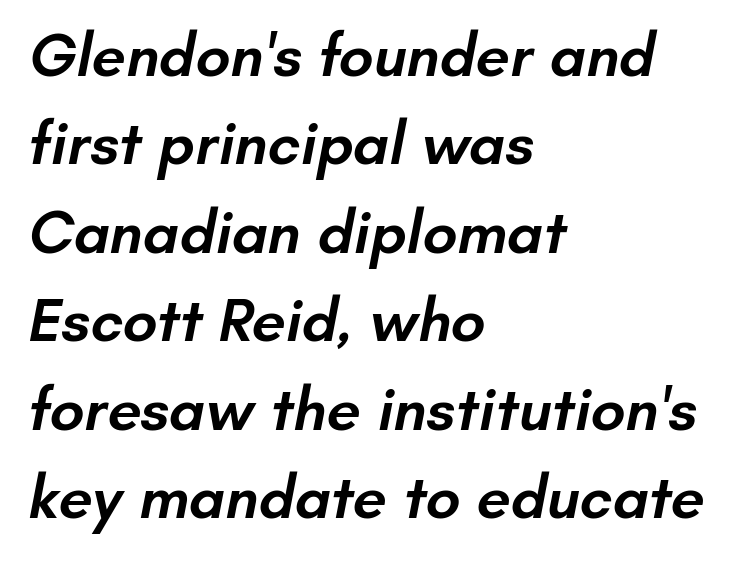
{"serif": "no", "bold": "semi", "weight": "semibold", "width": "normal", "stroke_contrast": "low", "x_height": "small", "monospaced": "no", "underline": "no", "align": "left", "line_spacing": "normal", "line_spacing_ratio": 1.45, "letter_spacing": "normal", "letter_spacing_em": 0.0, "glyph_px": 61}
